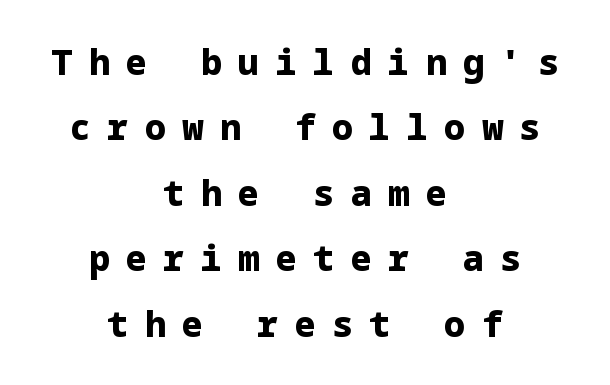
Are there feet on the stems? There aren't — it's a sans. On the weight axis this lands at bold, roughly 700. Posture: straight, roman, zero tilt. The passage shown has open, widely tracked lettering throughout.
